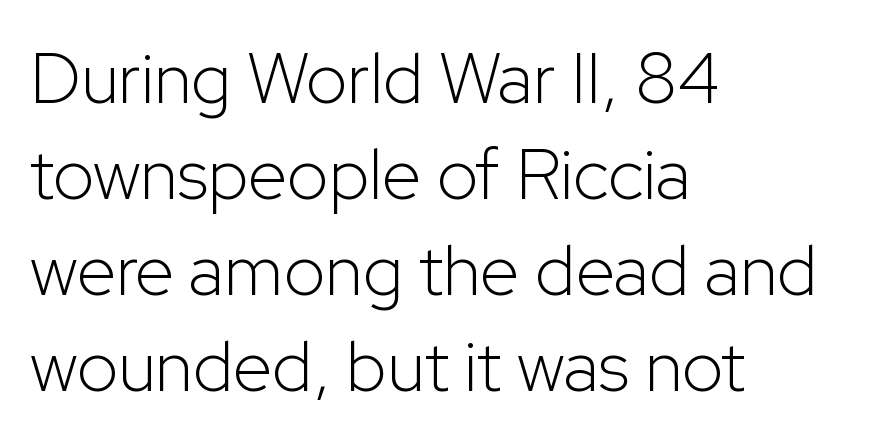
{"serif": "no", "italic": "no", "bold": "no", "weight": "light", "width": "normal", "stroke_contrast": "low", "x_height": "medium", "monospaced": "no", "underline": "no", "align": "left", "line_spacing": "normal", "line_spacing_ratio": 1.35, "letter_spacing": "normal", "letter_spacing_em": 0.0, "glyph_px": 71}
